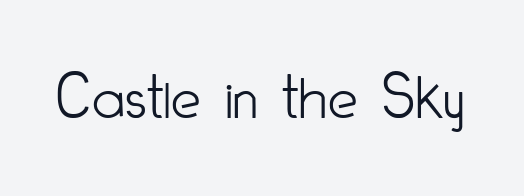
The lettering stays uniformly vertical, giving the passage a roman look. Caption: face not bold, strokes unweighted. Students, note that the glyphs here touch the page at normal intervals. Serif or sans? Sans — the stroke terminals are bare. The zone under the glyphs is completely vacant. Spacing verdict: proportional, widths tailored to each character.
